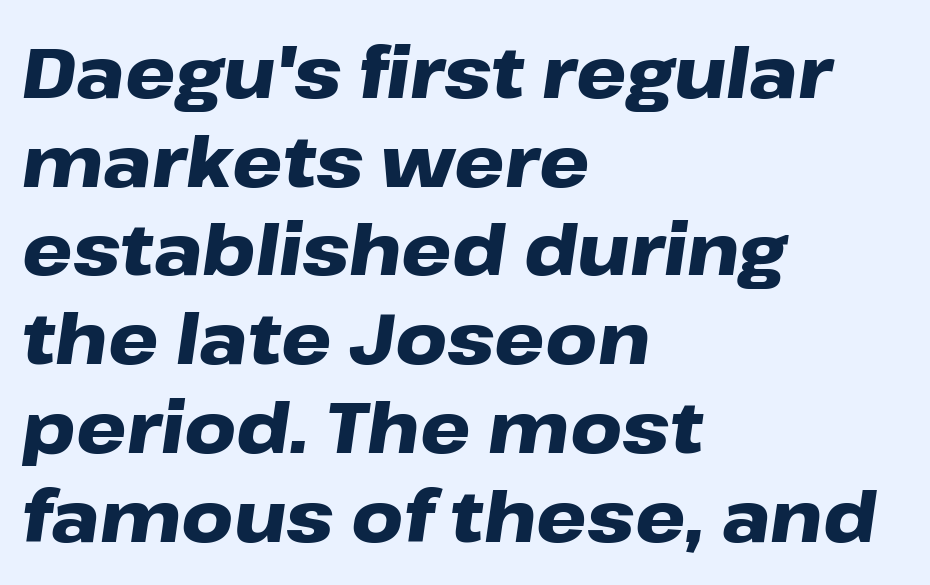
Beneath every word, the page is bare. Does the copy run flush right? No — it runs flush left. Tracking value appears to be zero — textbook default spacing. Proportional: the letters do not fall into vertical columns.
